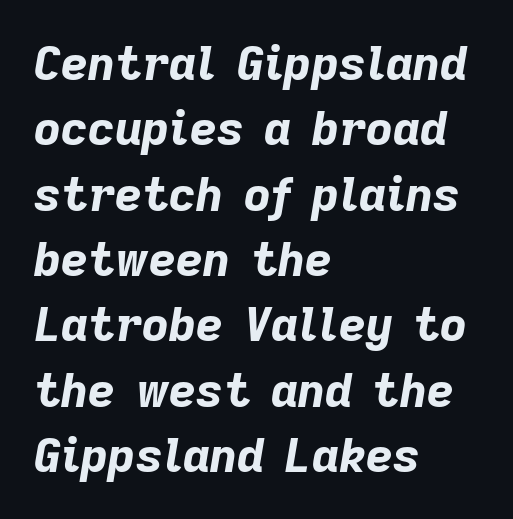
Heft: maximum for text — a bold. The passage shown has conventional tracking throughout. Looks like regular typesetting: each glyph gets only the width it needs. Notice how the passage keeps a crisp vertical edge on the left only.
